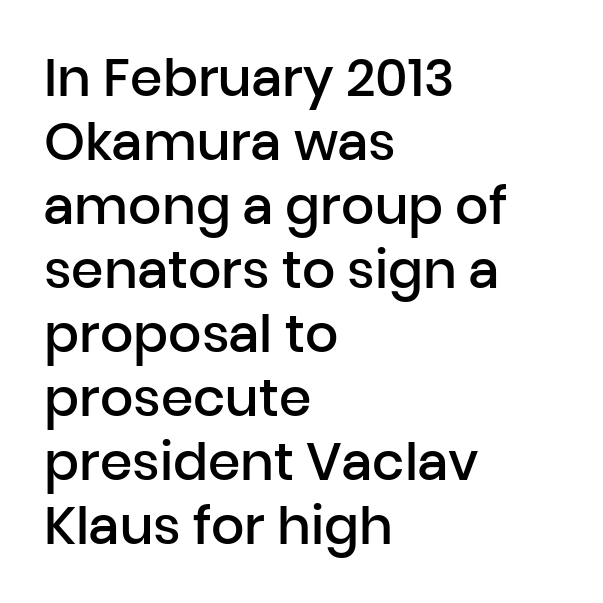
{"serif": "no", "italic": "no", "bold": "semi", "weight": "semibold", "width": "normal", "stroke_contrast": "low", "x_height": "medium", "monospaced": "no", "underline": "no", "align": "left", "line_spacing_ratio": 1.23, "letter_spacing": "normal", "letter_spacing_em": 0.0, "glyph_px": 52}
